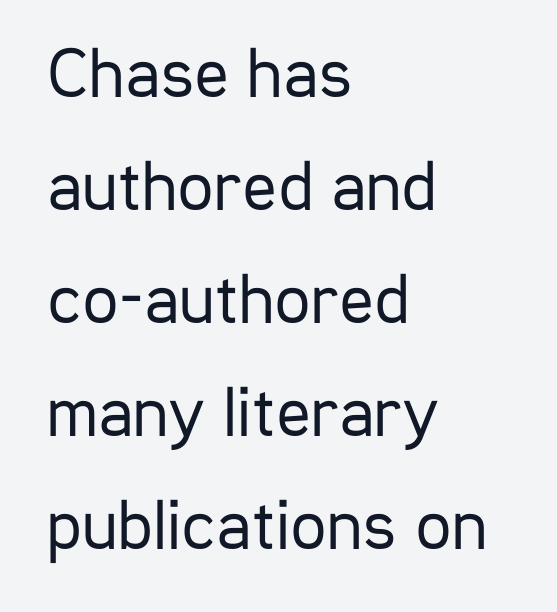
Q: Is the text bold? A: No.
Q: Is the text italic (slanted)? A: No, it is upright.
Q: Is the typeface a serif or a sans-serif typeface? A: Sans-serif.
Q: Is the text underlined? A: No.
Q: How is the paragraph aligned? A: Left-aligned.
Q: Is the spacing between letters normal or unusually wide? A: Normal.
Q: Is the spacing between lines tight, normal or loose? A: Normal.
Q: Width (condensed, normal, or wide)? A: Condensed.
Q: Stroke contrast? A: Low.
Q: x-height? A: Medium.
Q: Monospaced? A: No.
